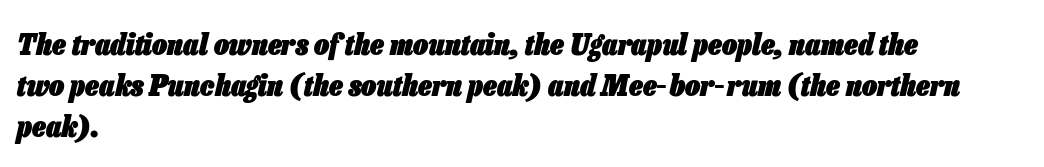
Q: Is the text bold? A: Yes.
Q: Is the text italic (slanted)? A: Yes, it leans right by about 13 degrees.
Q: Is the text underlined? A: No.
Q: How is the paragraph aligned? A: Left-aligned.
Q: Is the spacing between letters normal or unusually wide? A: Normal.
Q: Is the spacing between lines tight, normal or loose? A: Normal.
Q: Width (condensed, normal, or wide)? A: Condensed.
Q: Stroke contrast? A: Low.
Q: x-height? A: Medium.
Q: Monospaced? A: No.
